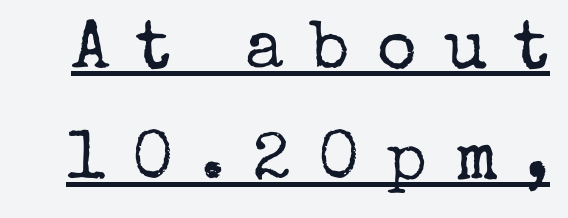
Quick note: not italic, upright. The font is comparable to plain body text, perhaps lighter. Spacing verdict: proportional, widths tailored to each character. Compared with typical body copy, the letter spacing here is much looser. Emphasis is given by a line drawn under the lettering. The lines sit at an ordinary, default distance from one another.
